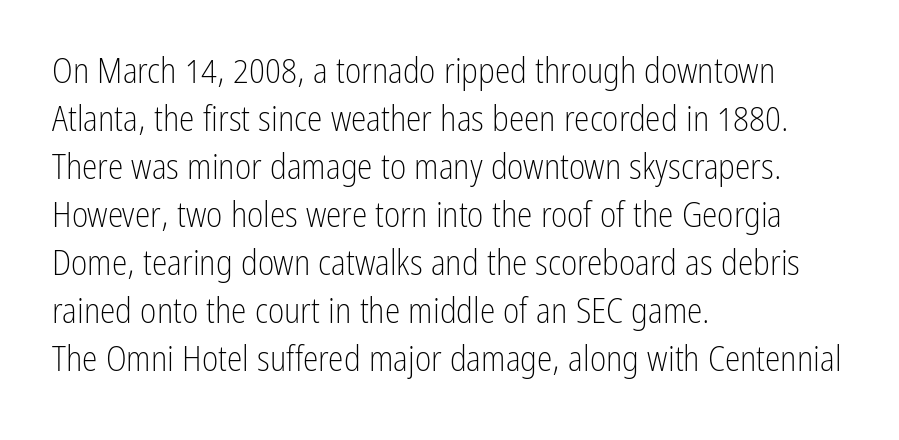
Q: Is the text bold? A: No.
Q: Is the text italic (slanted)? A: No, it is upright.
Q: Is the typeface a serif or a sans-serif typeface? A: Sans-serif.
Q: Is the text underlined? A: No.
Q: How is the paragraph aligned? A: Left-aligned.
Q: Is the spacing between letters normal or unusually wide? A: Normal.
Q: Is the spacing between lines tight, normal or loose? A: Normal.
Q: Width (condensed, normal, or wide)? A: Condensed.
Q: Stroke contrast? A: Low.
Q: x-height? A: Medium.
Q: Monospaced? A: No.
